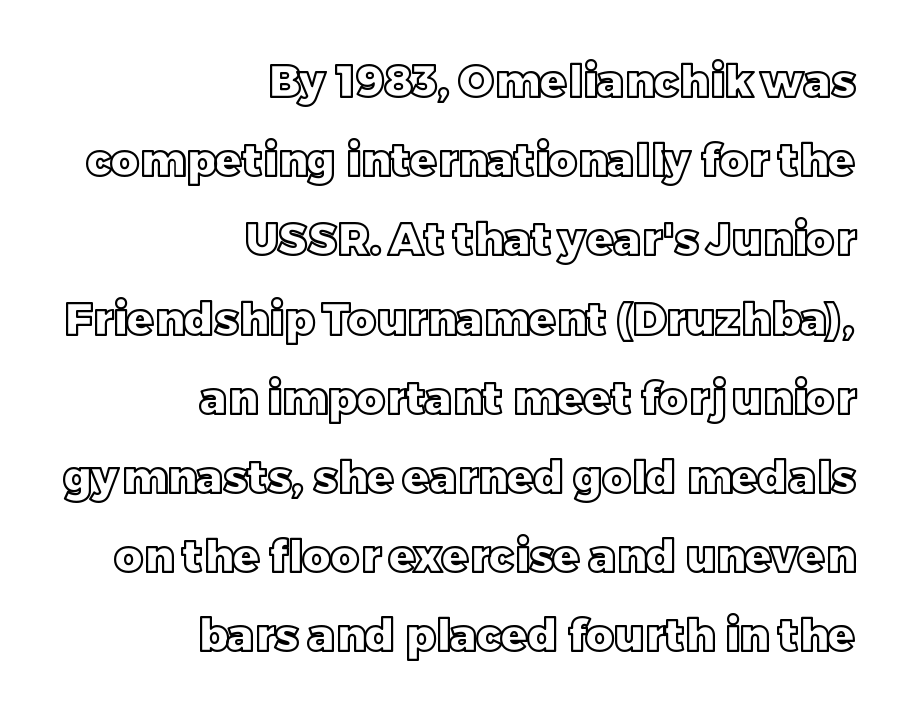
{"italic": "no", "width": "normal", "x_height": "large", "monospaced": "no", "underline": "no", "align": "right", "line_spacing_ratio": 1.8, "letter_spacing": "normal", "letter_spacing_em": 0.0, "glyph_px": 44}
